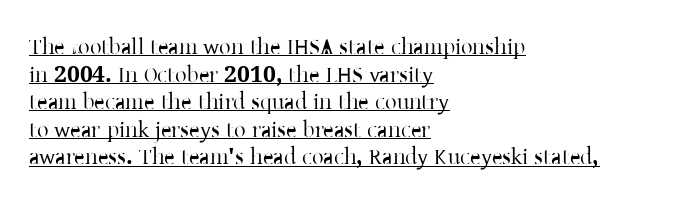
The image shows 23 px text type, upright; set left-aligned, line spacing 1.2x, normal letter spacing, underlined.
